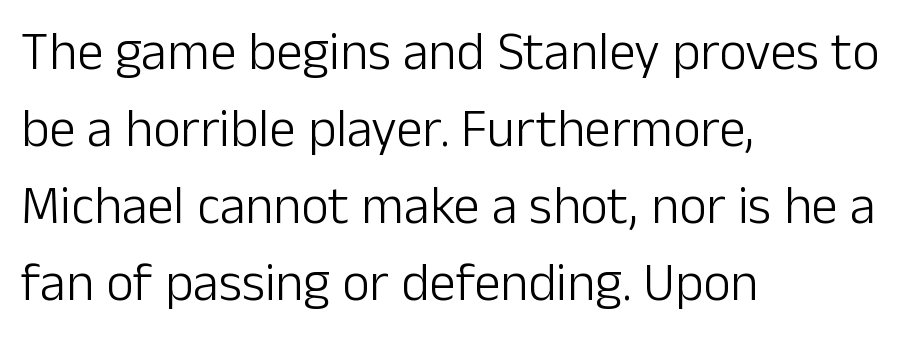
Q: Is the text bold? A: No.
Q: Is the text italic (slanted)? A: No, it is upright.
Q: Is the typeface a serif or a sans-serif typeface? A: Sans-serif.
Q: Is the text underlined? A: No.
Q: How is the paragraph aligned? A: Left-aligned.
Q: Is the spacing between letters normal or unusually wide? A: Normal.
Q: Is the spacing between lines tight, normal or loose? A: Normal.
Q: Width (condensed, normal, or wide)? A: Normal.
Q: Stroke contrast? A: Low.
Q: x-height? A: Medium.
Q: Monospaced? A: No.
